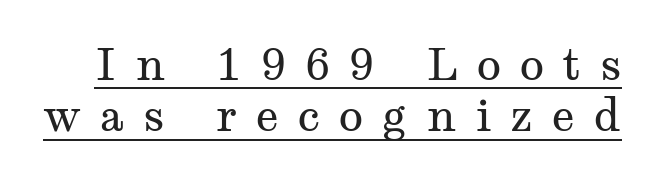
The image shows 45 px regular-weight, wide serif type, upright; set tight line spacing (1.14x), unusually wide letter spacing (+0.42 em), underlined; medium stroke contrast and a medium x-height.
